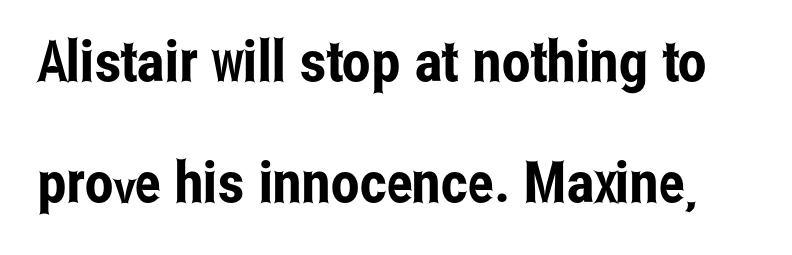
{"serif": "no", "italic": "no", "width": "condensed", "stroke_contrast": "low", "x_height": "medium", "monospaced": "no", "underline": "no", "line_spacing": "loose", "line_spacing_ratio": 2.12, "letter_spacing": "normal", "letter_spacing_em": 0.0, "glyph_px": 57}
